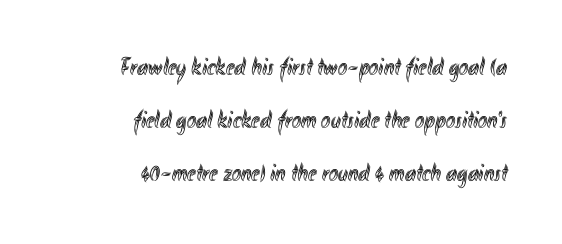
Q: Is the text italic (slanted)? A: Yes.
Q: Is the text underlined? A: No.
Q: How is the paragraph aligned? A: Right-aligned.
Q: Is the spacing between letters normal or unusually wide? A: Normal.
Q: Is the spacing between lines tight, normal or loose? A: Loose.
